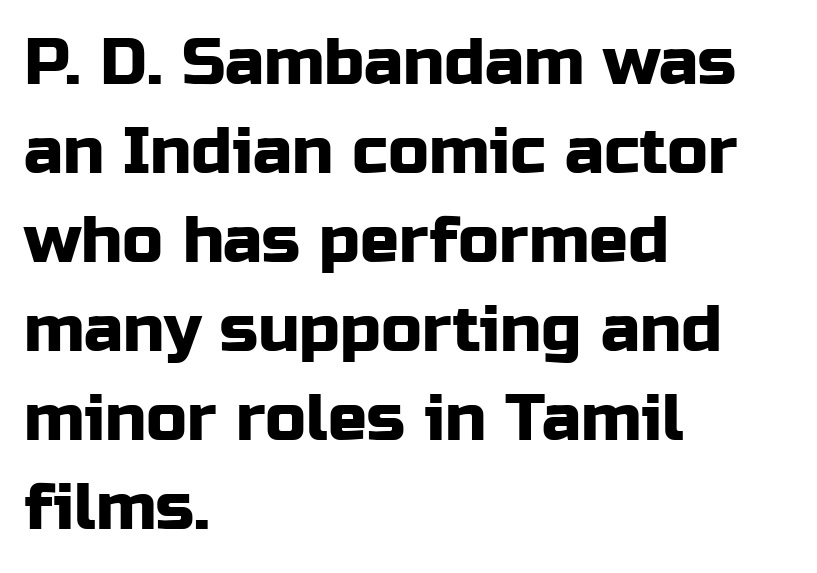
The image shows 65 px sans-serif type, upright; set left-aligned, normal line spacing (1.37x), normal letter spacing, not underlined; low stroke contrast and a medium x-height.
